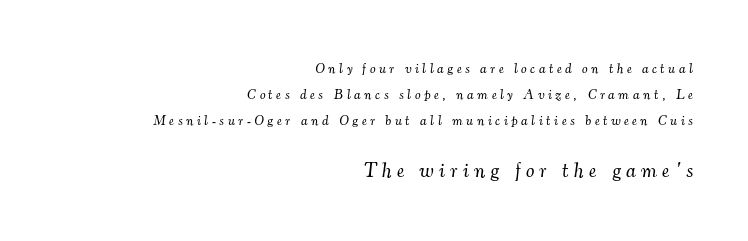
The image shows 21 px text type, italic (leaning right); set right-aligned, line spacing 1.86x, unusually wide letter spacing (+0.26 em), not underlined; the second (bottom) block is 1.5x larger.
